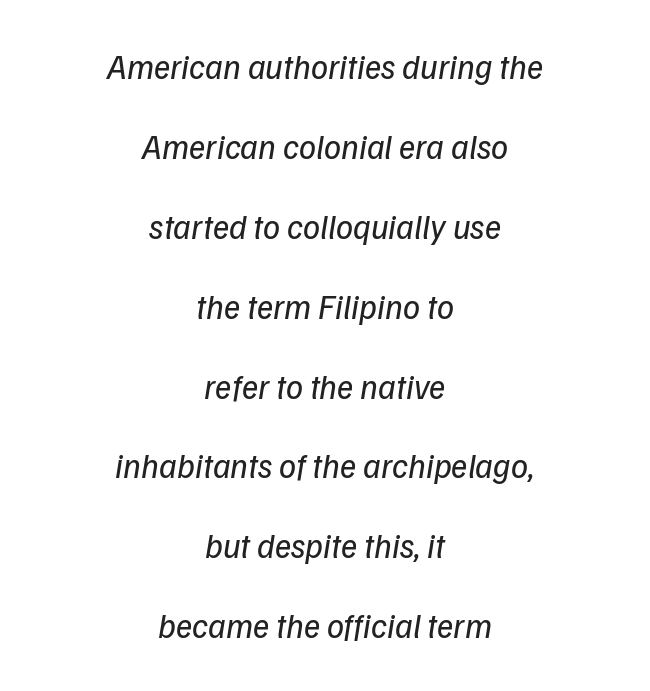
{"serif": "no", "bold": "no", "weight": "regular", "width": "normal", "stroke_contrast": "low", "x_height": "medium", "monospaced": "no", "underline": "no", "align": "center", "line_spacing": "loose", "line_spacing_ratio": 2.35, "letter_spacing": "normal", "letter_spacing_em": 0.0, "glyph_px": 34}
